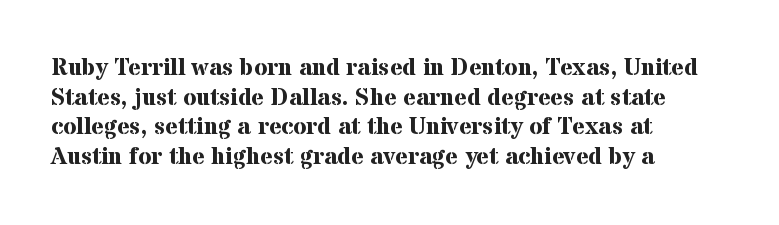
Q: Is the text bold? A: Yes.
Q: Is the text italic (slanted)? A: No, it is upright.
Q: Is the text underlined? A: No.
Q: How is the paragraph aligned? A: Left-aligned.
Q: Is the spacing between letters normal or unusually wide? A: Normal.
